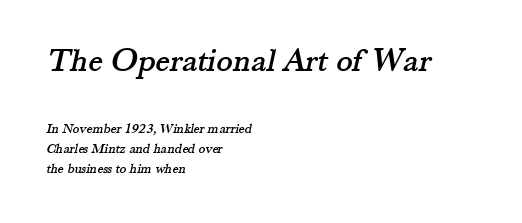
A typesetter would call this zero additional tracking. Summary of vertical rhythm: regular, with standard interline spacing. No word sits above an underline. Size hierarchy here favors the leading block over the trailing one. In terms of letterform style, serifs are clearly present.
